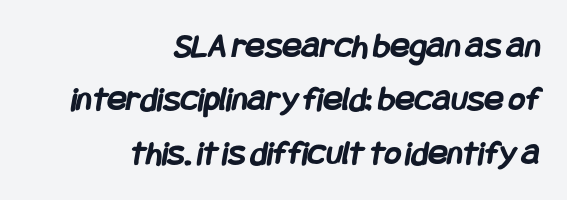
Where is the straight margin? On the right. Students, note that the glyphs here touch the page at normal intervals. A clean baseline with only descenders dipping below it. Baseline-to-baseline distance is the conventional proportion of letter height. This is heavy type, rendered in bold. Type style note: lacks serifs.
